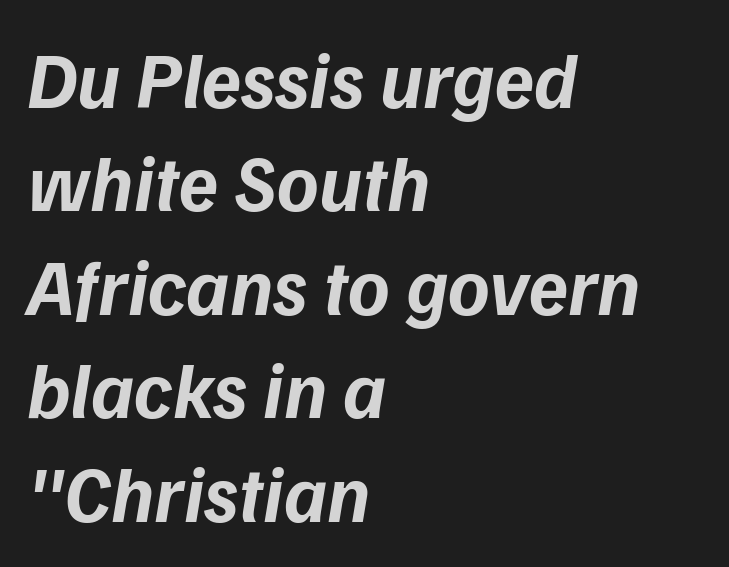
{"serif": "no", "bold": "yes", "weight": "bold", "width": "normal", "stroke_contrast": "low", "x_height": "medium", "monospaced": "no", "underline": "no", "align": "left", "line_spacing": "normal", "line_spacing_ratio": 1.31, "letter_spacing": "normal", "letter_spacing_em": 0.0, "glyph_px": 79}
